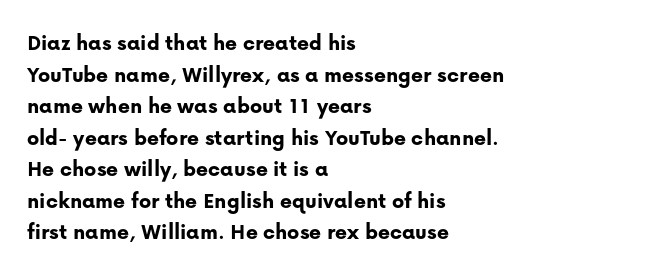
The image shows 23 px bold type, upright; set left-aligned, normal line spacing (1.37x), normal letter spacing, not underlined.
